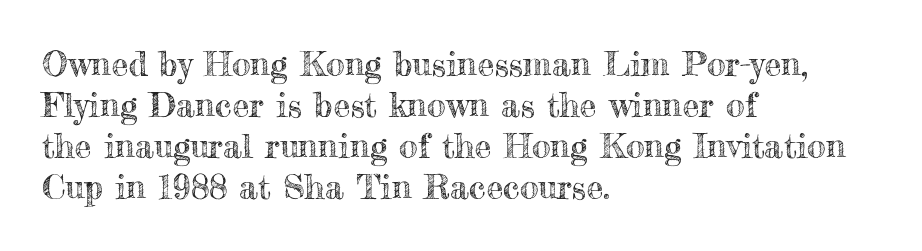
{"italic": "no", "width": "normal", "x_height": "small", "monospaced": "no", "underline": "no", "align": "left", "line_spacing_ratio": 1.21, "letter_spacing": "normal", "letter_spacing_em": 0.0, "glyph_px": 34}
